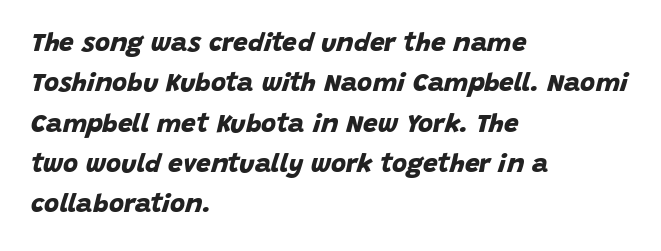
Q: Is the text bold? A: Yes.
Q: Is the text underlined? A: No.
Q: How is the paragraph aligned? A: Left-aligned.
Q: Is the spacing between letters normal or unusually wide? A: Normal.
Q: Is the spacing between lines tight, normal or loose? A: Normal.
